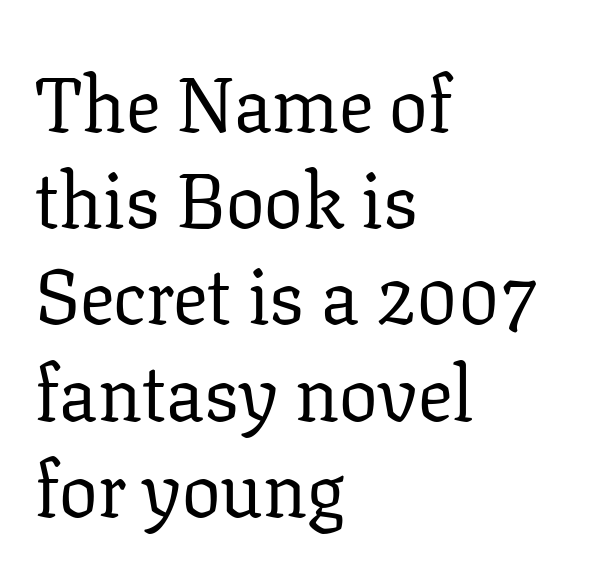
Q: Is the text bold? A: No.
Q: Is the text italic (slanted)? A: No, it is upright.
Q: Is the typeface a serif or a sans-serif typeface? A: Serif.
Q: Is the text underlined? A: No.
Q: How is the paragraph aligned? A: Left-aligned.
Q: Is the spacing between letters normal or unusually wide? A: Normal.
Q: Is the spacing between lines tight, normal or loose? A: Normal.
Q: Width (condensed, normal, or wide)? A: Normal.
Q: Stroke contrast? A: Low.
Q: x-height? A: Medium.
Q: Monospaced? A: No.
